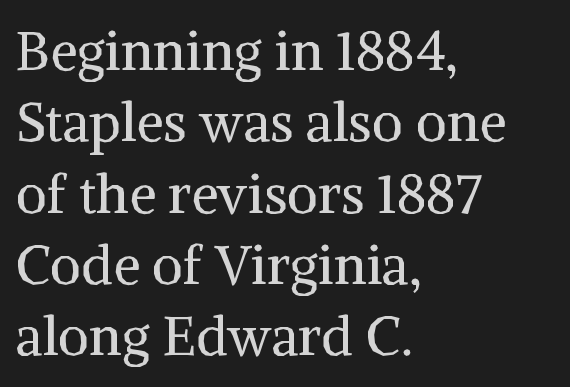
The image shows 54 px regular-weight serif type, upright; set left-aligned, normal line spacing (1.32x), normal letter spacing, not underlined; medium stroke contrast and a medium x-height.
